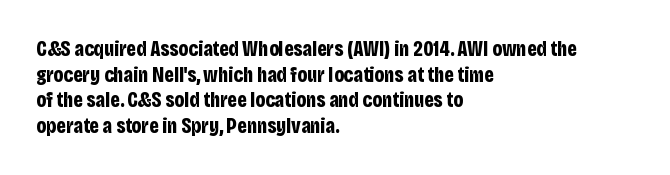
Is there any slant? The stems are plumb. The zone under the glyphs is completely vacant. Caption: bold face, heavy strokes. Each word holds together tightly as a unit, with standard inter-letter gaps. Does the copy run flush right? No — it runs flush left.
